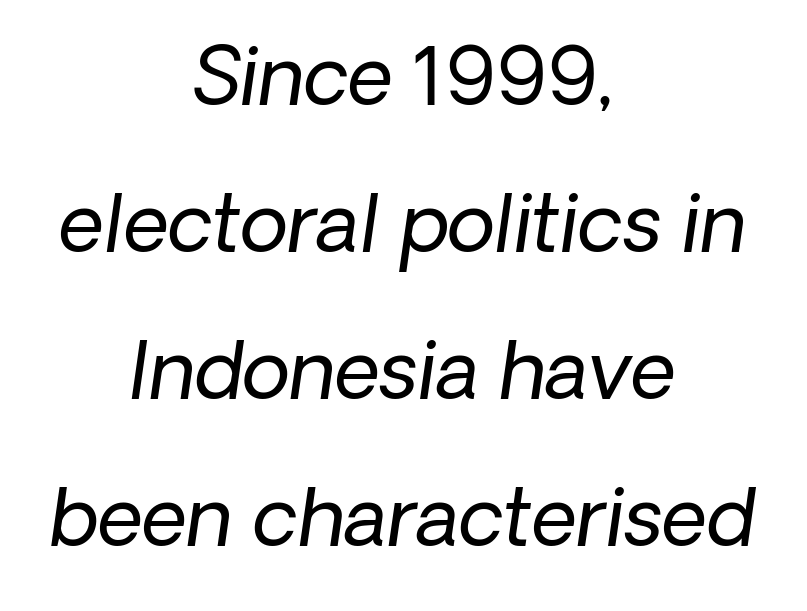
Q: Is the text bold? A: No.
Q: Is the text italic (slanted)? A: Yes, it leans right by about 8 degrees.
Q: Is the text underlined? A: No.
Q: How is the paragraph aligned? A: Centered.
Q: Is the spacing between letters normal or unusually wide? A: Normal.
Q: Width (condensed, normal, or wide)? A: Normal.
Q: Stroke contrast? A: Low.
Q: x-height? A: Medium.
Q: Monospaced? A: No.
